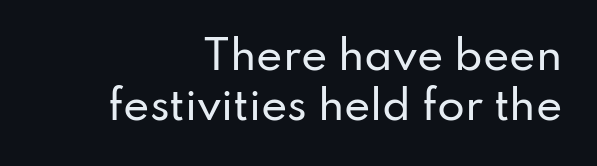
Q: Is the text italic (slanted)? A: No, it is upright.
Q: Is the typeface a serif or a sans-serif typeface? A: Sans-serif.
Q: Is the text underlined? A: No.
Q: How is the paragraph aligned? A: Right-aligned.
Q: Is the spacing between letters normal or unusually wide? A: Normal.
Q: Width (condensed, normal, or wide)? A: Normal.
Q: Stroke contrast? A: Low.
Q: x-height? A: Small.
Q: Monospaced? A: No.
